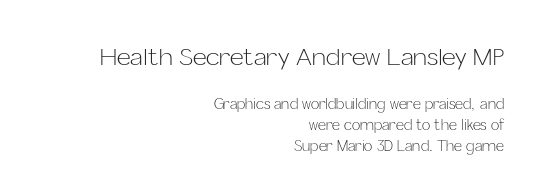
{"italic": "no", "bold": "no", "underline": "no", "align": "right", "line_spacing": "normal", "line_spacing_ratio": 1.49, "letter_spacing": "normal", "letter_spacing_em": 0.0, "larger_block": "first", "size_ratio": 1.71, "glyph_px": 24}
